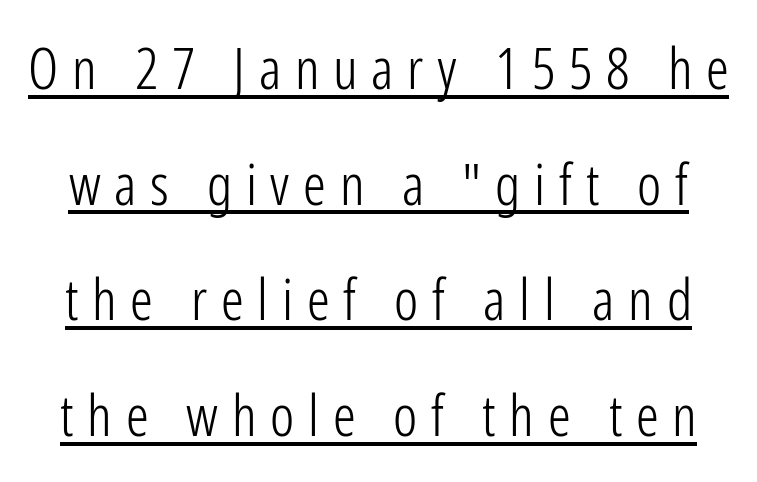
The vertical gap from one line to the next is large. No chunkiness to these letters — they're not bold. Quick note: underline on. You could not count columns in this text — the font is proportionally spaced. In terms of letterspacing, this is a distinctly airy, spread setting.
